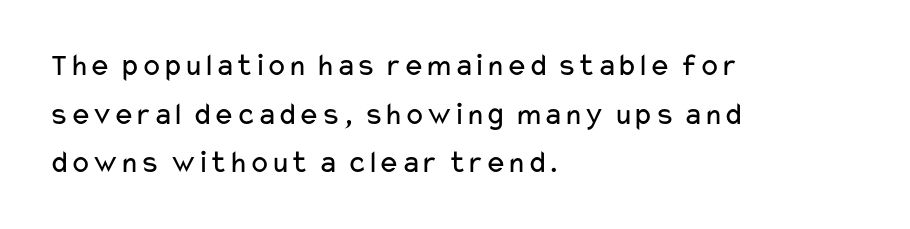
Characters follow at the spacing the type designer built in. Vertically, the passage feels balanced, rows spaced as you'd expect. Is this a sans? Yes — the strokes have no serifs. No chunkiness to these letters — they're not bold.
